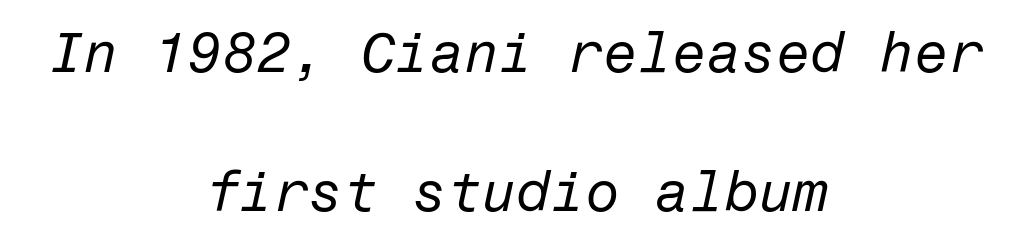
Q: Is the text bold? A: No.
Q: Is the text italic (slanted)? A: Yes, it leans right by about 12 degrees.
Q: Is the text underlined? A: No.
Q: How is the paragraph aligned? A: Centered.
Q: Is the spacing between letters normal or unusually wide? A: Normal.
Q: Is the spacing between lines tight, normal or loose? A: Loose.
Q: Width (condensed, normal, or wide)? A: Normal.
Q: Stroke contrast? A: Low.
Q: x-height? A: Medium.
